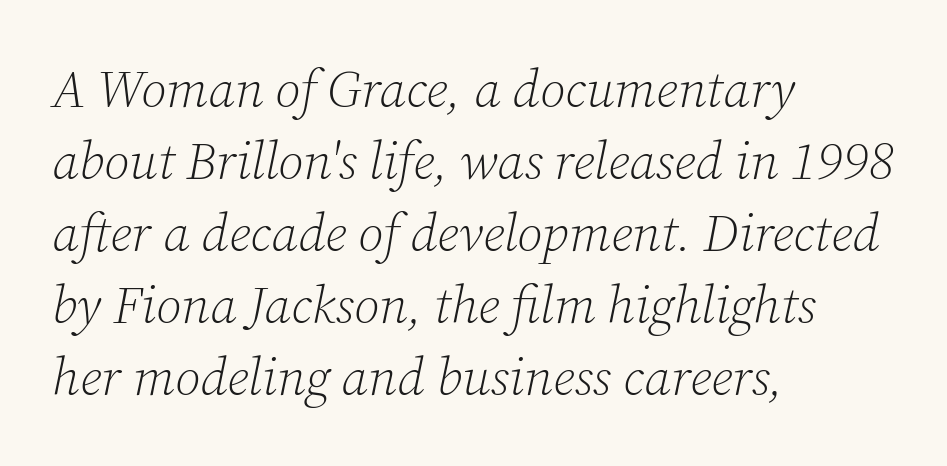
{"serif": "yes", "italic": "yes", "lean": "right", "slant_degrees": 12, "bold": "no", "weight": "light", "width": "normal", "stroke_contrast": "low", "x_height": "medium", "monospaced": "no", "underline": "no", "align": "left", "line_spacing": "normal", "line_spacing_ratio": 1.36, "letter_spacing": "normal", "letter_spacing_em": 0.0, "glyph_px": 53}
